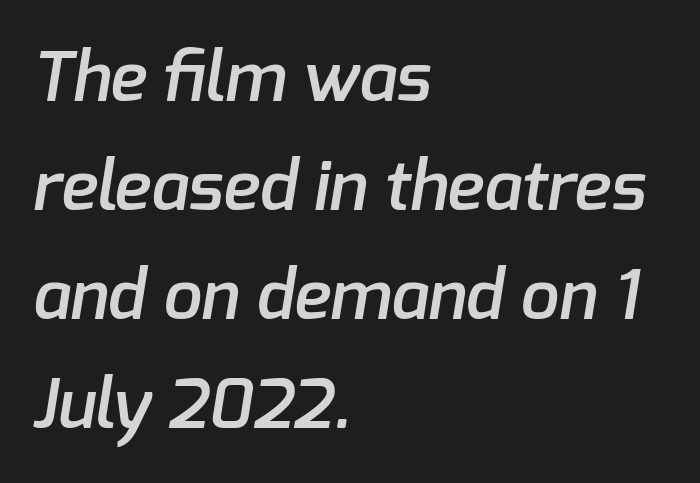
Spacing verdict: proportional, widths tailored to each character. Underlining? Definitely not there. The text was rendered using a sans face with plain stroke endings. The rendering keeps characters at their native spacing.
